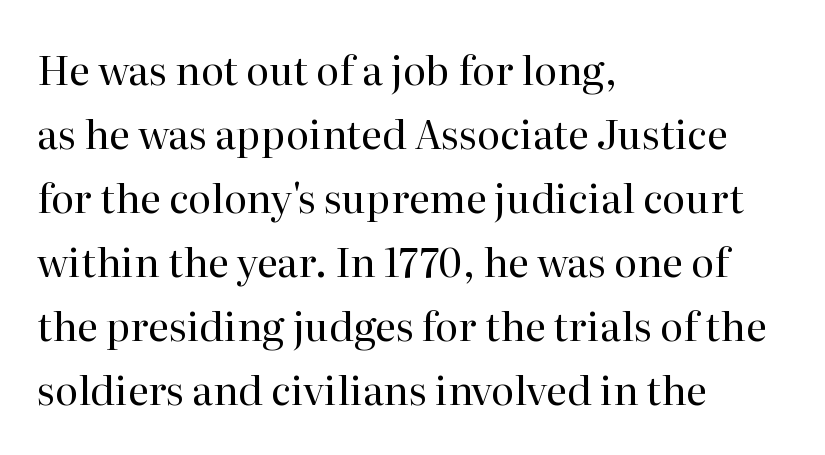
Q: Is the text bold? A: No.
Q: Is the text italic (slanted)? A: No, it is upright.
Q: Is the typeface a serif or a sans-serif typeface? A: Serif.
Q: Is the text underlined? A: No.
Q: How is the paragraph aligned? A: Left-aligned.
Q: Is the spacing between letters normal or unusually wide? A: Normal.
Q: Is the spacing between lines tight, normal or loose? A: Normal.
Q: Width (condensed, normal, or wide)? A: Normal.
Q: Stroke contrast? A: High.
Q: x-height? A: Medium.
Q: Monospaced? A: No.
